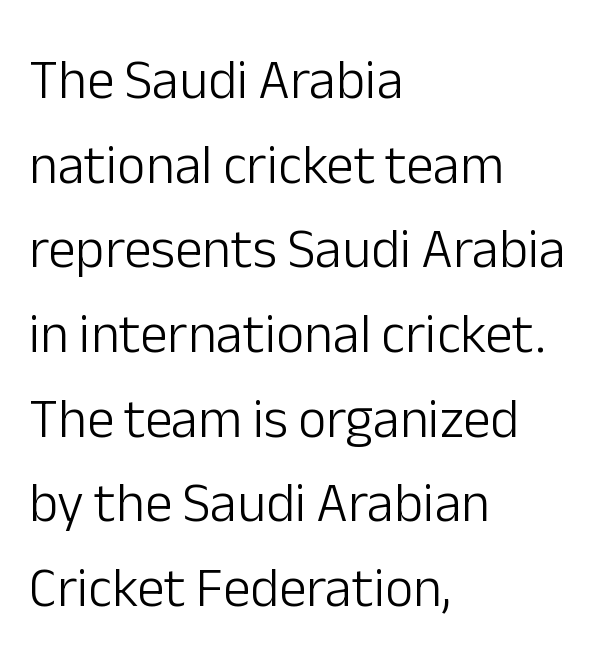
The image shows 55 px light sans-serif type, upright; set left-aligned, normal line spacing (1.54x), normal letter spacing, not underlined; low stroke contrast and a medium x-height.
